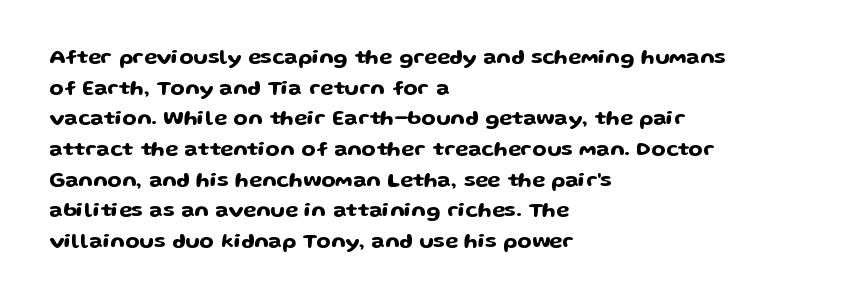
{"italic": "no", "underline": "no", "align": "left", "line_spacing": "normal", "line_spacing_ratio": 1.46, "letter_spacing": "normal", "letter_spacing_em": 0.0, "glyph_px": 21}
